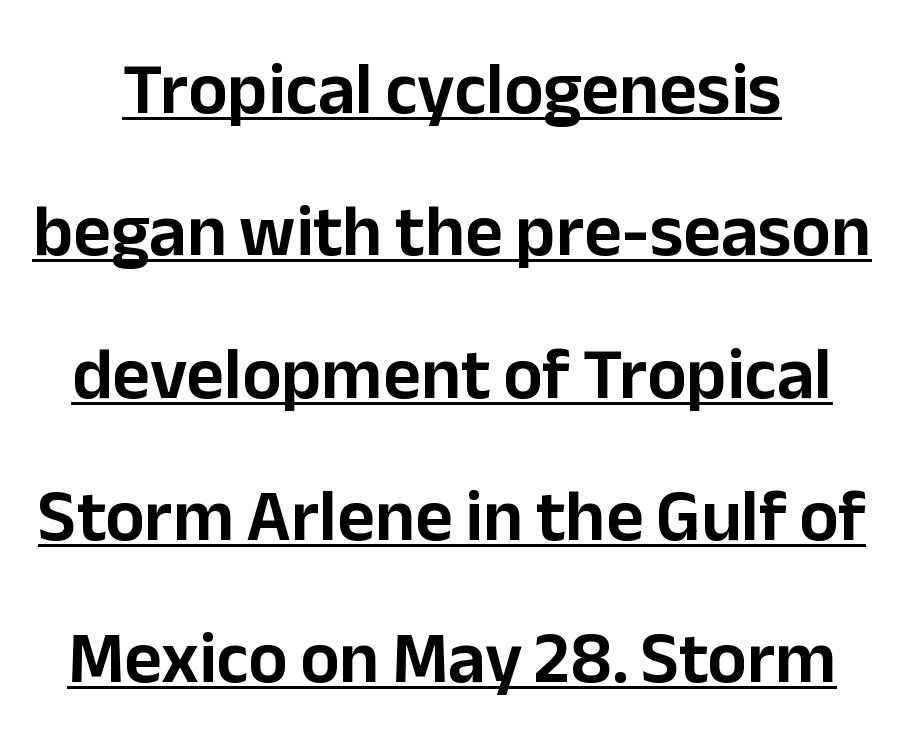
Q: Is the text italic (slanted)? A: No, it is upright.
Q: Is the typeface a serif or a sans-serif typeface? A: Sans-serif.
Q: Is the text underlined? A: Yes.
Q: Is the spacing between letters normal or unusually wide? A: Normal.
Q: Is the spacing between lines tight, normal or loose? A: Loose.
Q: Width (condensed, normal, or wide)? A: Normal.
Q: Stroke contrast? A: Low.
Q: x-height? A: Medium.
Q: Monospaced? A: No.
